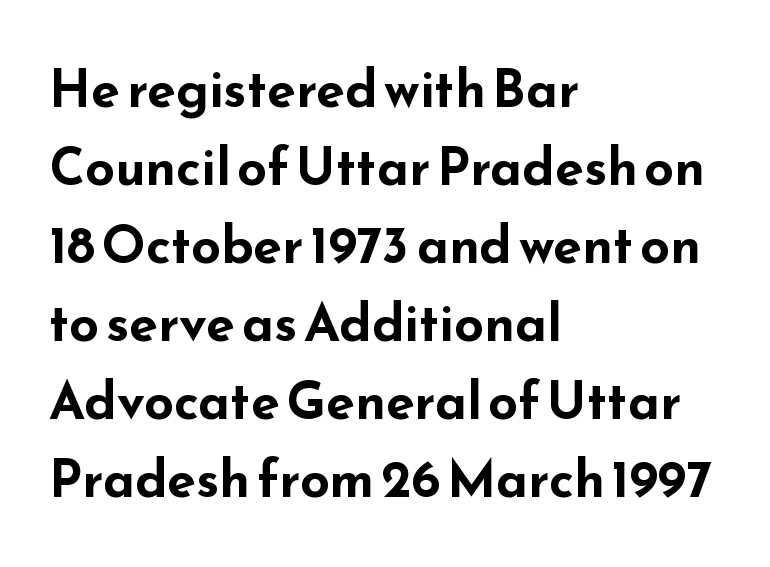
{"serif": "no", "italic": "no", "bold": "yes", "weight": "bold", "width": "wide", "stroke_contrast": "low", "x_height": "small", "monospaced": "no", "underline": "no", "align": "left", "line_spacing": "normal", "line_spacing_ratio": 1.5, "letter_spacing": "normal", "letter_spacing_em": 0.0, "glyph_px": 52}
